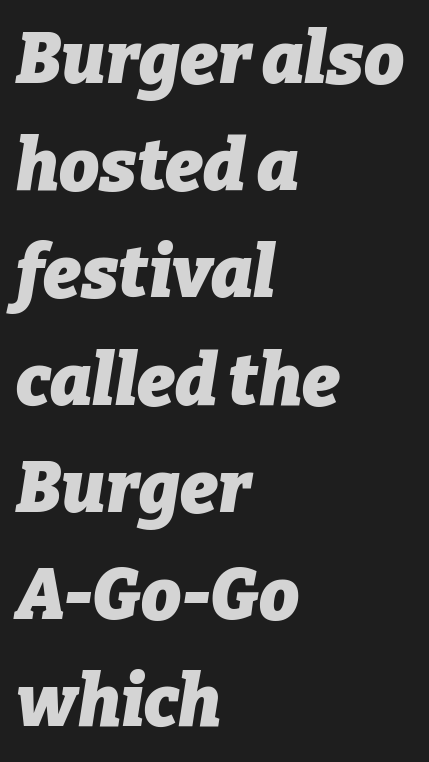
The letters sit at their default tracking, neither squeezed nor spread. The setting favours the left margin, as ordinary paragraphs usually do. The specimen reads as italic at a glance. The face used here is proportionally spaced, like ordinary book or web type. This sample keeps an unexceptional amount of space between lines.
